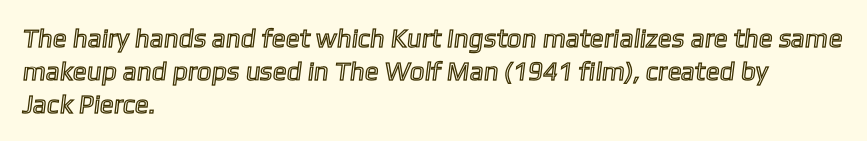
Rows of type keep a routine distance in the vertical direction. These lines stack with their left ends in a neat column. The horizontal fit of the characters is conventional and even. Underline: absent.
